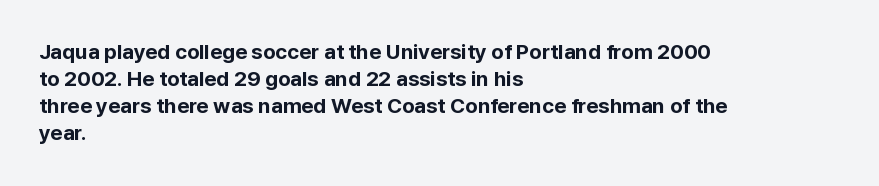
The space directly below the letters is spotless. In terms of leading, this rendering sits right in the middle. Notice how the stems are strictly vertical — no italics here. Honestly, the letter spacing is just normal — you wouldn't notice it. Typesetter's note: full bold, strokes at maximum text heaviness.
